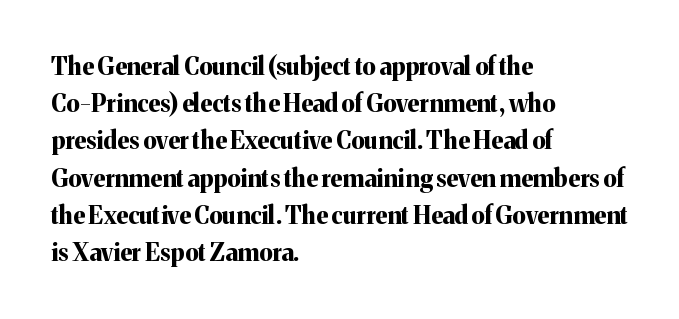
The image shows 24 px bold type, upright; set left-aligned, normal line spacing (1.55x), normal letter spacing, not underlined.
